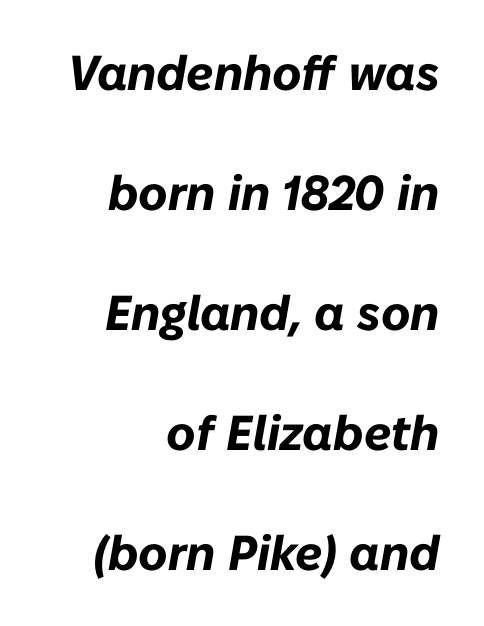
Line spacing here is loose. Looking at the ascenders, they clearly lean. Each letter keeps its own natural width here, so spacing adapts to shape. Descender tails drop into unmarked territory. The type is set solid horizontally, with unmodified tracking. The paragraph has a hard right edge and a soft left edge.
